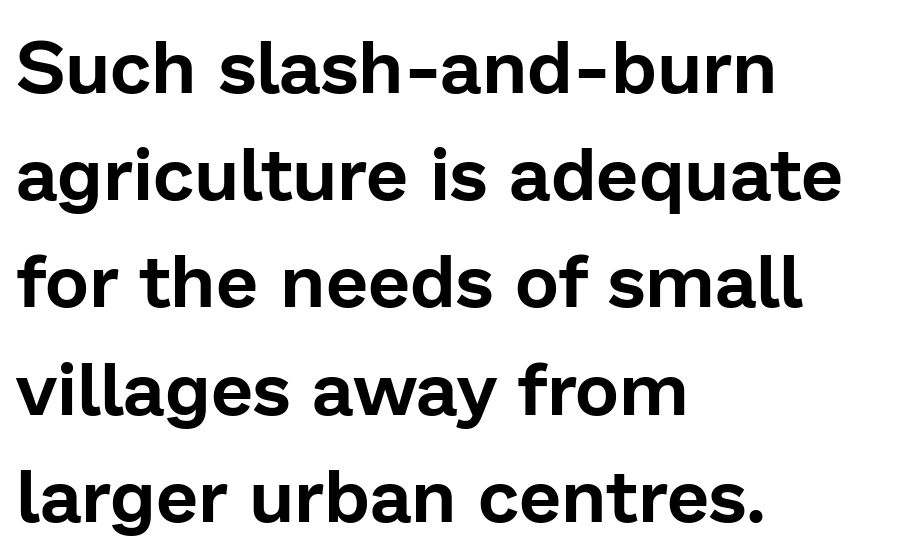
{"serif": "no", "italic": "no", "width": "normal", "stroke_contrast": "low", "x_height": "medium", "monospaced": "no", "underline": "no", "align": "left", "line_spacing": "normal", "line_spacing_ratio": 1.43, "letter_spacing": "normal", "letter_spacing_em": 0.0, "glyph_px": 75}
